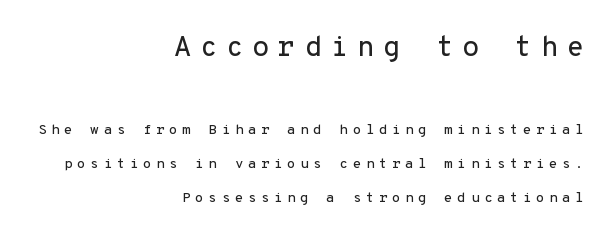
{"serif": "no", "italic": "no", "width": "normal", "stroke_contrast": "low", "x_height": "medium", "monospaced": "yes", "underline": "no", "align": "right", "line_spacing": "loose", "line_spacing_ratio": 2.43, "letter_spacing": "wide", "letter_spacing_em": 0.32, "larger_block": "first", "size_ratio": 2.0, "glyph_px": 28}
